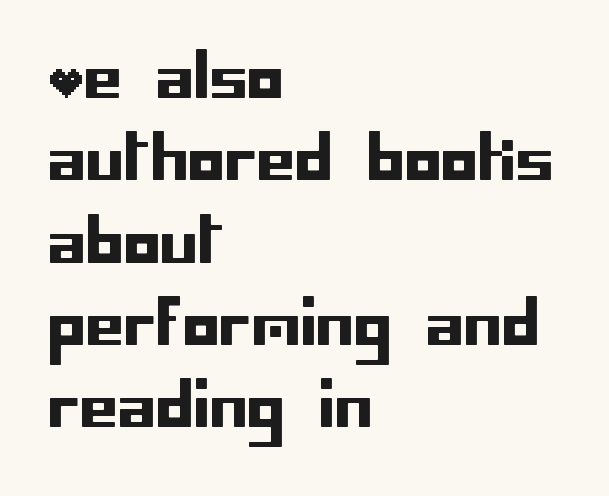
Q: Is the text italic (slanted)? A: No, it is upright.
Q: Is the typeface a serif or a sans-serif typeface? A: Sans-serif.
Q: Is the text underlined? A: No.
Q: How is the paragraph aligned? A: Left-aligned.
Q: Is the spacing between letters normal or unusually wide? A: Normal.
Q: Is the spacing between lines tight, normal or loose? A: Normal.
Q: Width (condensed, normal, or wide)? A: Normal.
Q: Stroke contrast? A: Low.
Q: x-height? A: Large.
